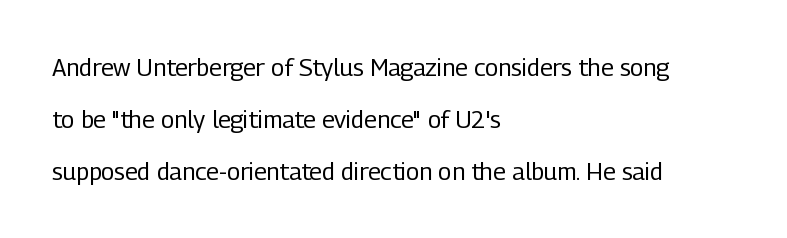
The image shows 24 px text type, upright; set left-aligned, loose line spacing (2.16x), normal letter spacing, not underlined.
